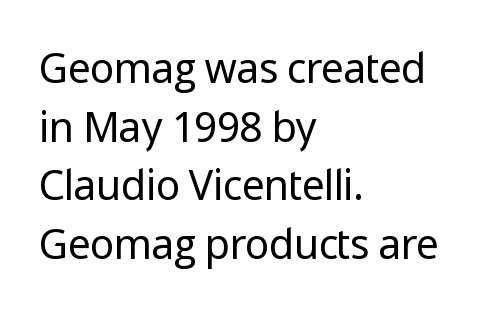
Q: Is the text bold? A: No.
Q: Is the text italic (slanted)? A: No, it is upright.
Q: Is the typeface a serif or a sans-serif typeface? A: Sans-serif.
Q: Is the text underlined? A: No.
Q: How is the paragraph aligned? A: Left-aligned.
Q: Is the spacing between letters normal or unusually wide? A: Normal.
Q: Is the spacing between lines tight, normal or loose? A: Normal.
Q: Width (condensed, normal, or wide)? A: Normal.
Q: Stroke contrast? A: Low.
Q: x-height? A: Medium.
Q: Monospaced? A: No.
